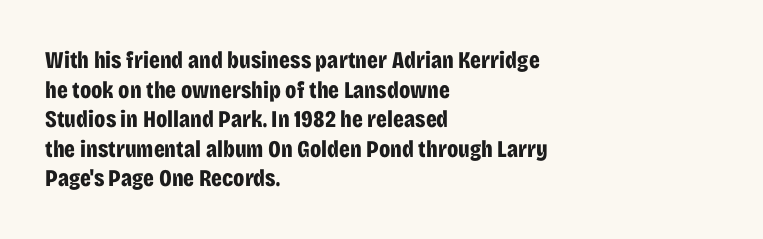
Nobody drew a line under any word here. The lettering stays uniformly vertical, giving the passage a roman look. Each word holds together tightly as a unit, with standard inter-letter gaps. A student would call this left alignment; a typographer would say flush left, rag right. Typographic density is high because the face is bold.
